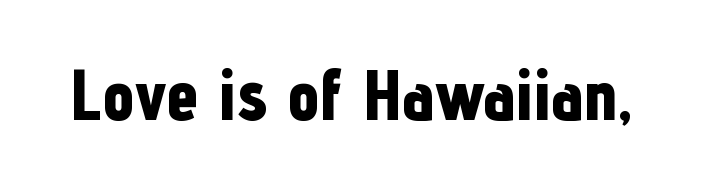
Looks like regular typesetting: each glyph gets only the width it needs. Letterform terminals end flat and unadorned throughout the passage. Italic? Not at all — the glyphs are vertical. The strip under each line holds only bare page.
